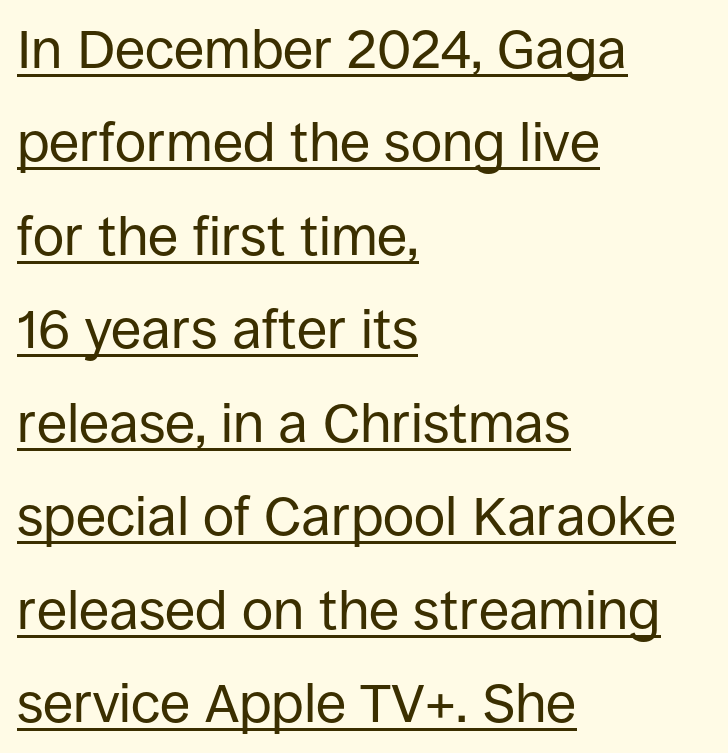
The image shows 55 px regular-weight sans-serif type, upright; set left-aligned, normal line spacing (1.7x), normal letter spacing, underlined; low stroke contrast and a large x-height.
